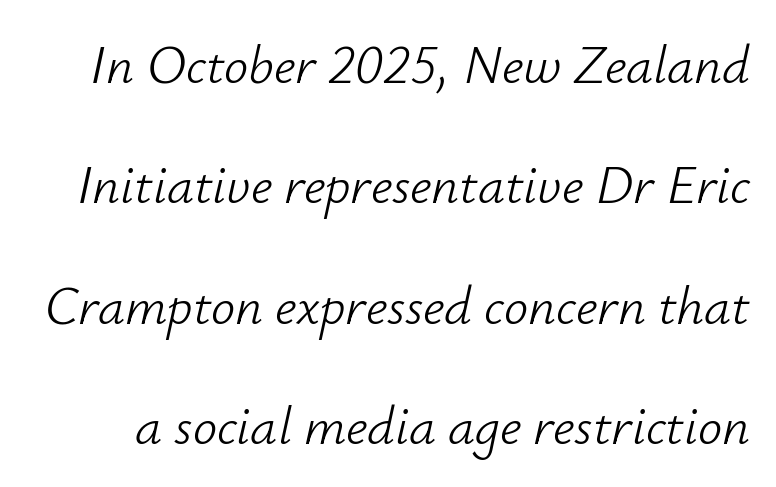
The image shows 54 px light type, italic (leaning right); set loose line spacing (2.23x), normal letter spacing, not underlined; low stroke contrast and a small x-height.
